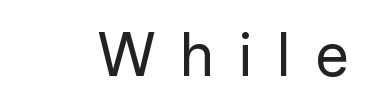
{"serif": "no", "italic": "no", "bold": "no", "weight": "regular", "width": "normal", "stroke_contrast": "low", "x_height": "medium", "monospaced": "no", "underline": "no", "letter_spacing": "wide", "letter_spacing_em": 0.37, "glyph_px": 62}
